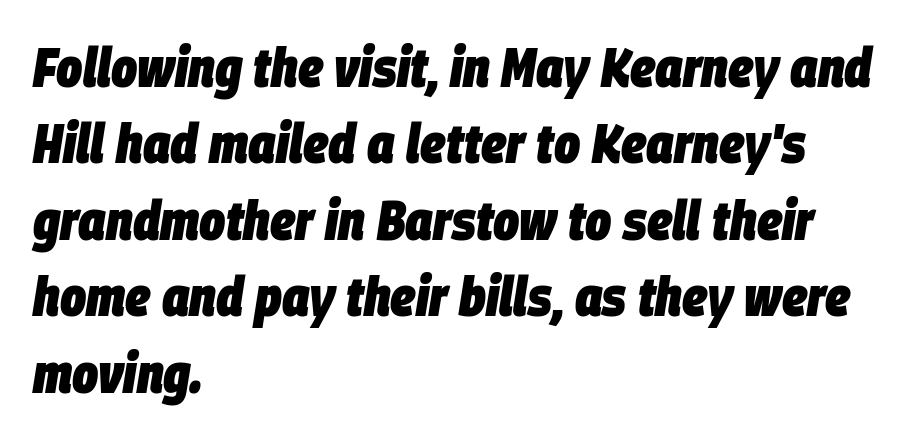
Q: Is the text bold? A: Yes.
Q: Is the text italic (slanted)? A: Yes, it leans right by about 9 degrees.
Q: Is the text underlined? A: No.
Q: How is the paragraph aligned? A: Left-aligned.
Q: Is the spacing between letters normal or unusually wide? A: Normal.
Q: Is the spacing between lines tight, normal or loose? A: Normal.
Q: Width (condensed, normal, or wide)? A: Condensed.
Q: Stroke contrast? A: Low.
Q: x-height? A: Large.
Q: Monospaced? A: No.
